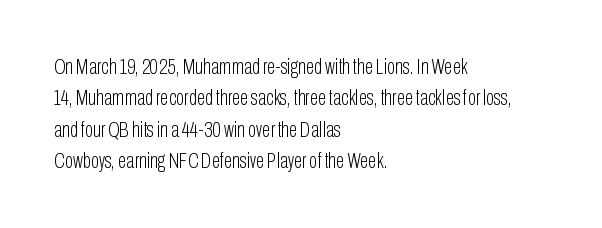
Q: Is the text bold? A: No.
Q: Is the text italic (slanted)? A: No, it is upright.
Q: Is the text underlined? A: No.
Q: How is the paragraph aligned? A: Left-aligned.
Q: Is the spacing between letters normal or unusually wide? A: Normal.
Q: Is the spacing between lines tight, normal or loose? A: Normal.
